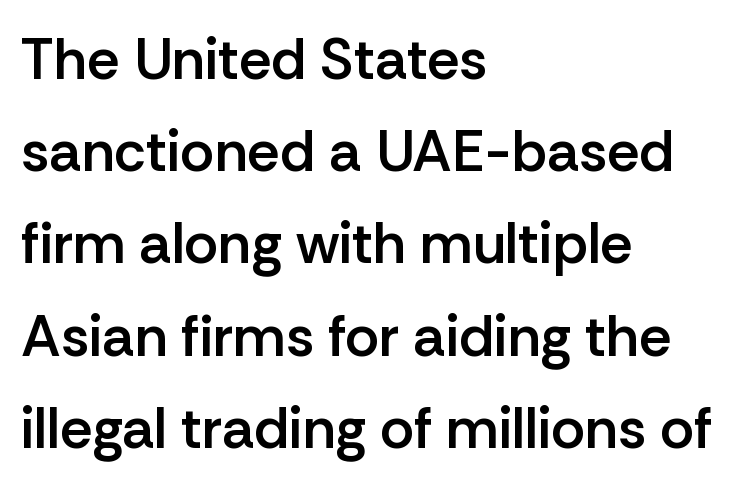
Q: Is the text bold? A: Semi-bold.
Q: Is the text italic (slanted)? A: No, it is upright.
Q: Is the typeface a serif or a sans-serif typeface? A: Sans-serif.
Q: Is the text underlined? A: No.
Q: How is the paragraph aligned? A: Left-aligned.
Q: Is the spacing between letters normal or unusually wide? A: Normal.
Q: Is the spacing between lines tight, normal or loose? A: Normal.
Q: Width (condensed, normal, or wide)? A: Normal.
Q: Stroke contrast? A: Low.
Q: x-height? A: Medium.
Q: Monospaced? A: No.
